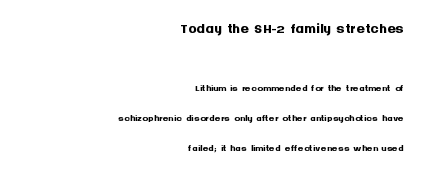
Baseline-to-baseline distance is far greater than the letter height. The designer gave the opening block more size than the closing block. Students, note that the glyphs here touch the page at normal intervals. Compared with an ordinary text face, these strokes are far heavier — a full bold. If you drew a ruler down the right edge, every line would touch it.
